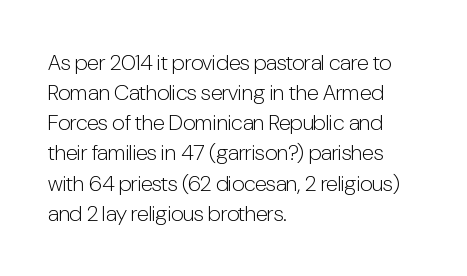
{"italic": "no", "bold": "no", "underline": "no", "align": "left", "line_spacing": "normal", "line_spacing_ratio": 1.37, "letter_spacing": "normal", "letter_spacing_em": 0.0, "glyph_px": 22}
